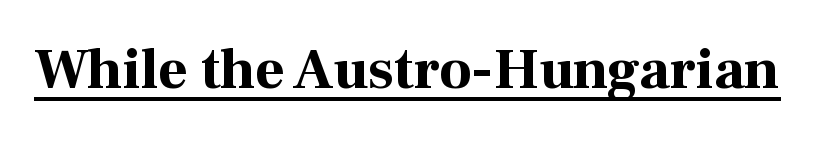
The image shows 57 px bold serif type, upright; set normal letter spacing, underlined; high stroke contrast and a medium x-height.
